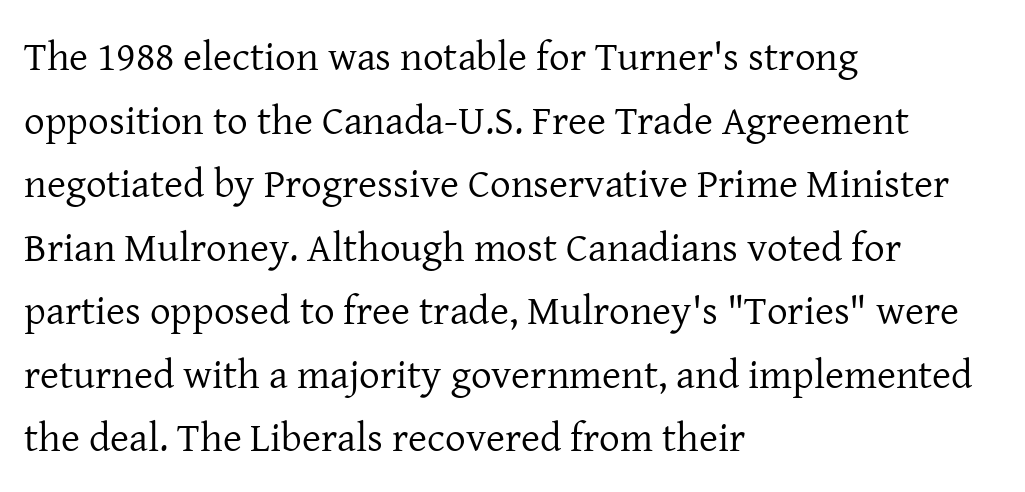
{"serif": "yes", "italic": "no", "bold": "no", "weight": "regular", "width": "normal", "stroke_contrast": "low", "x_height": "medium", "monospaced": "no", "underline": "no", "align": "left", "line_spacing": "normal", "line_spacing_ratio": 1.55, "letter_spacing": "normal", "letter_spacing_em": 0.0, "glyph_px": 41}
